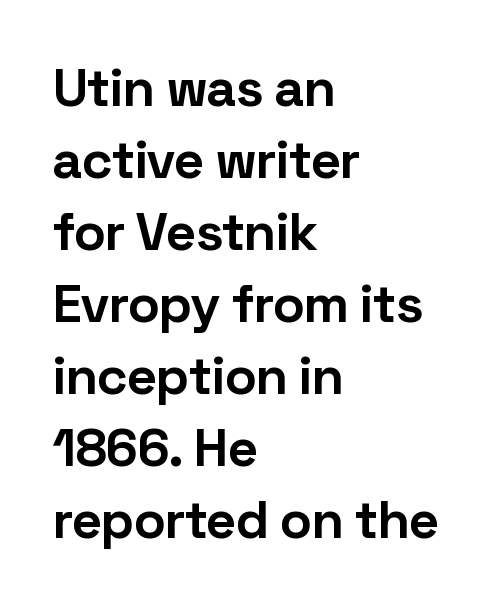
The setting favours the left margin, as ordinary paragraphs usually do. Words appear dense and cohesive because spacing is normal. Posture: upright roman. Beneath every word, the page is bare. These lines are composed in type without serifs.
